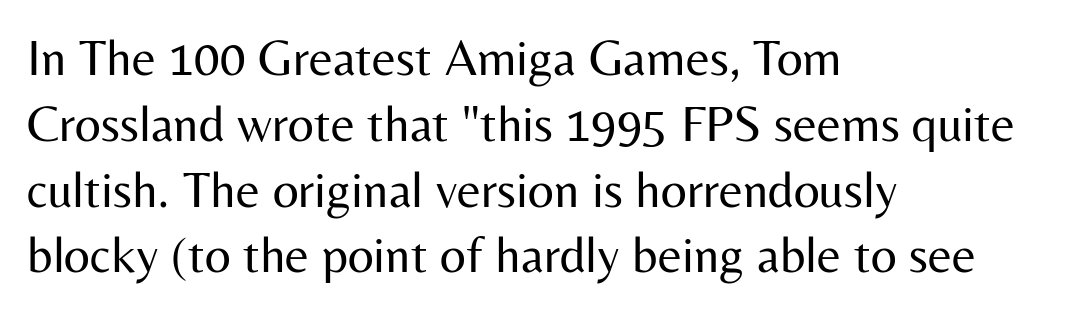
A typesetter would call this proportional, since set widths differ per character. What's the leading like? Ordinary, nothing unusual. The typography opts for an upright posture over an oblique one. The text block is weighted toward the left margin, trailing off unevenly rightward. Tracking here is standard; glyphs follow each other at the usual distance.
